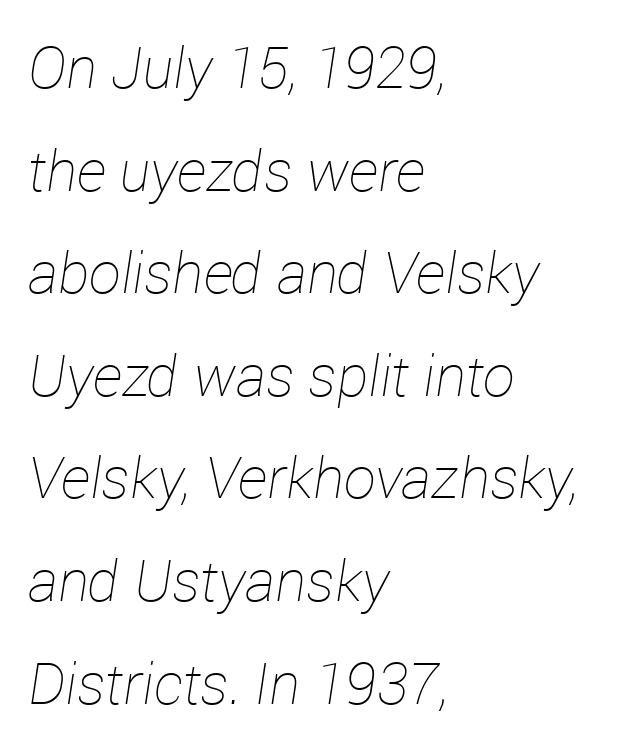
Students, note that the glyphs here touch the page at normal intervals. The rendering anchors every line to the left-hand side. Just letters on the line, the space beneath them empty. You can tell it's italic because the verticals aren't actually vertical.
